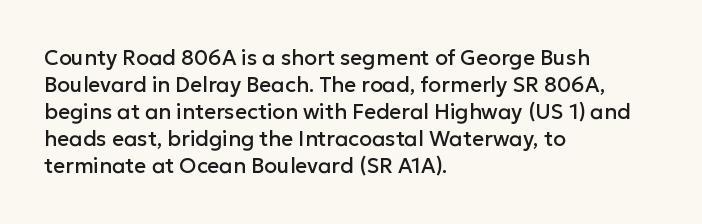
The image shows 21 px text type, upright; set left-aligned, normal line spacing (1.29x), normal letter spacing, not underlined.
